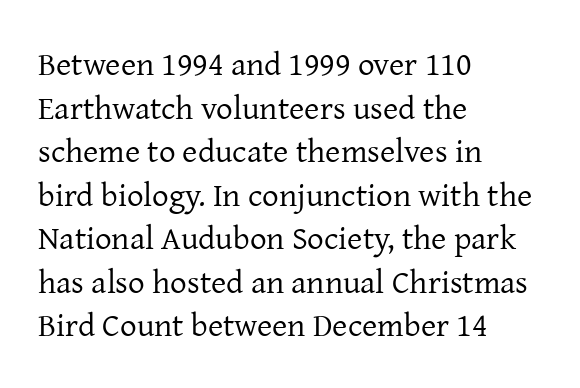
{"serif": "yes", "italic": "no", "bold": "no", "weight": "regular", "width": "normal", "stroke_contrast": "low", "x_height": "medium", "monospaced": "no", "underline": "no", "align": "left", "line_spacing": "normal", "line_spacing_ratio": 1.32, "letter_spacing": "normal", "letter_spacing_em": 0.0, "glyph_px": 33}
